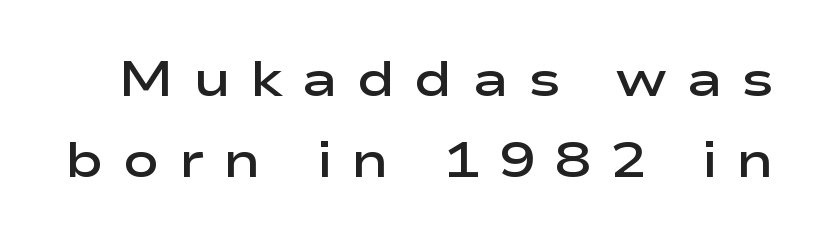
{"serif": "no", "italic": "no", "bold": "semi", "weight": "semibold", "width": "wide", "stroke_contrast": "low", "x_height": "medium", "monospaced": "no", "underline": "no", "line_spacing": "normal", "line_spacing_ratio": 1.66, "letter_spacing": "wide", "letter_spacing_em": 0.38, "glyph_px": 49}
